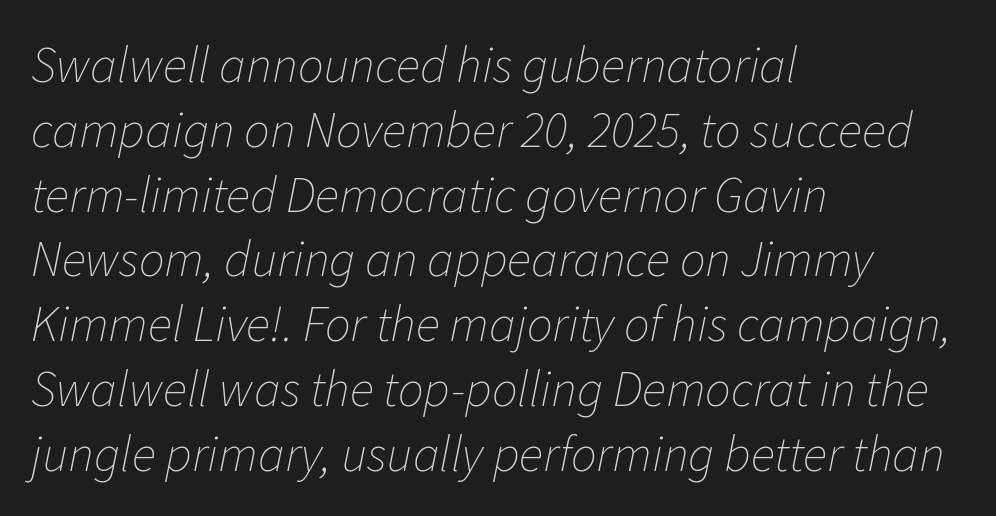
{"italic": "yes", "lean": "right", "slant_degrees": 11, "bold": "no", "weight": "thin", "width": "normal", "stroke_contrast": "low", "x_height": "medium", "monospaced": "no", "underline": "no", "align": "left", "line_spacing": "normal", "line_spacing_ratio": 1.27, "letter_spacing": "normal", "letter_spacing_em": 0.0, "glyph_px": 51}
